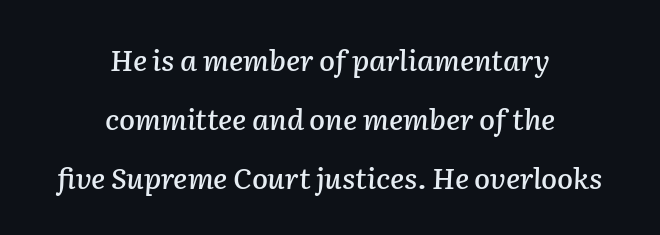
Neither beginnings nor endings align; midpoints do. Designer's note — italics engaged. A great deal of white space separates one row of letters from the next. Characters follow at the spacing the type designer built in.
